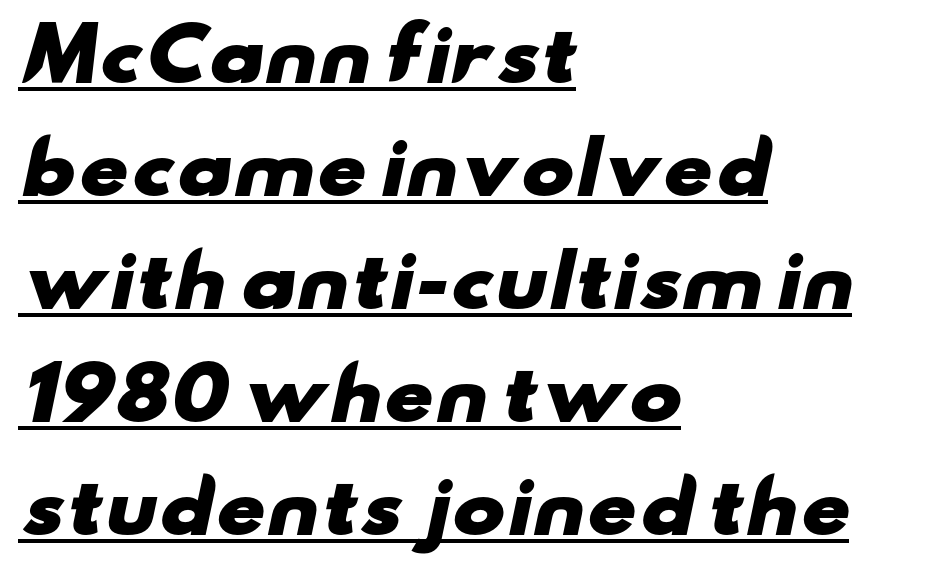
{"serif": "no", "bold": "yes", "weight": "heavy", "width": "wide", "stroke_contrast": "low", "x_height": "small", "monospaced": "no", "underline": "yes", "align": "left", "line_spacing": "normal", "line_spacing_ratio": 1.59, "letter_spacing": "normal", "letter_spacing_em": 0.0, "glyph_px": 71}
